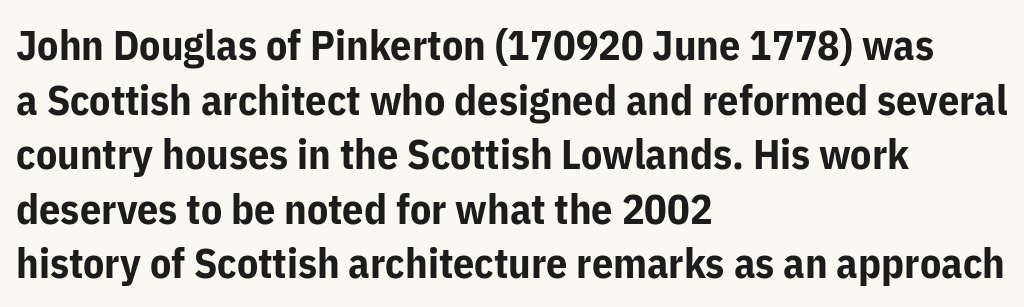
Q: Is the text bold? A: Yes.
Q: Is the text italic (slanted)? A: No, it is upright.
Q: Is the typeface a serif or a sans-serif typeface? A: Sans-serif.
Q: Is the text underlined? A: No.
Q: How is the paragraph aligned? A: Left-aligned.
Q: Is the spacing between letters normal or unusually wide? A: Normal.
Q: Is the spacing between lines tight, normal or loose? A: Normal.
Q: Width (condensed, normal, or wide)? A: Normal.
Q: Stroke contrast? A: Low.
Q: x-height? A: Medium.
Q: Monospaced? A: No.
